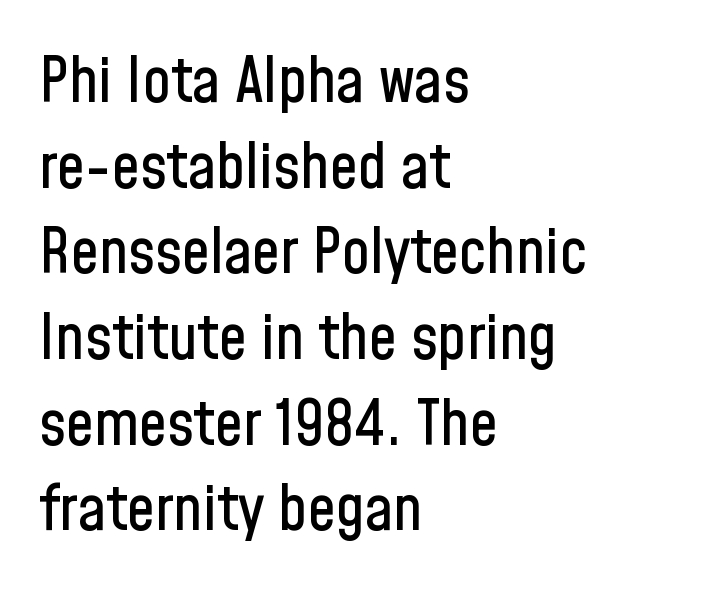
{"serif": "no", "italic": "no", "width": "condensed", "stroke_contrast": "low", "x_height": "medium", "monospaced": "no", "underline": "no", "align": "left", "line_spacing": "normal", "line_spacing_ratio": 1.36, "letter_spacing": "normal", "letter_spacing_em": 0.0, "glyph_px": 63}
